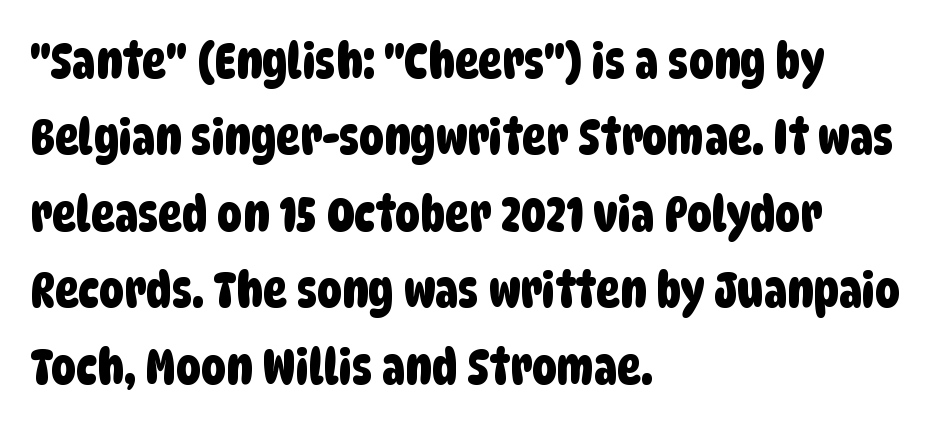
The image shows 50 px condensed sans-serif type; set left-aligned, normal line spacing (1.53x), normal letter spacing, not underlined; low stroke contrast and a large x-height.
